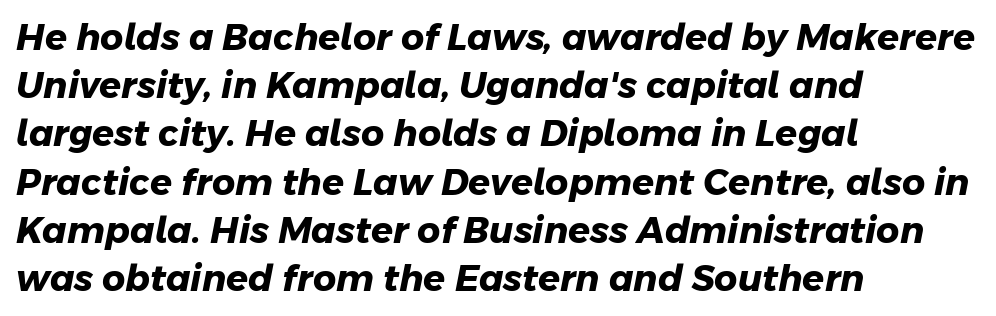
{"serif": "no", "bold": "yes", "weight": "heavy", "width": "normal", "stroke_contrast": "low", "x_height": "medium", "monospaced": "no", "underline": "no", "align": "left", "line_spacing": "normal", "line_spacing_ratio": 1.34, "letter_spacing": "normal", "letter_spacing_em": 0.0, "glyph_px": 36}
